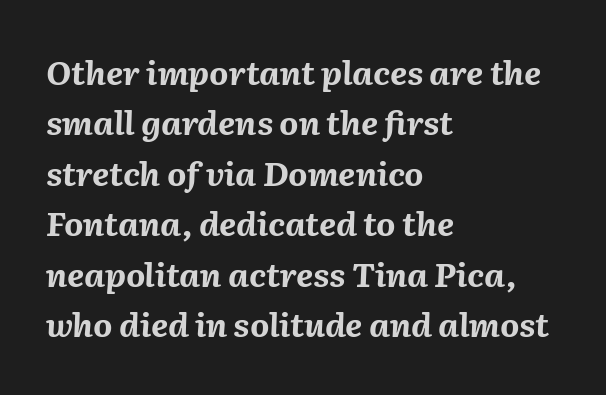
The image shows 33 px bold type, italic (leaning right); set left-aligned, normal line spacing (1.53x), normal letter spacing, not underlined; medium stroke contrast and a medium x-height.
